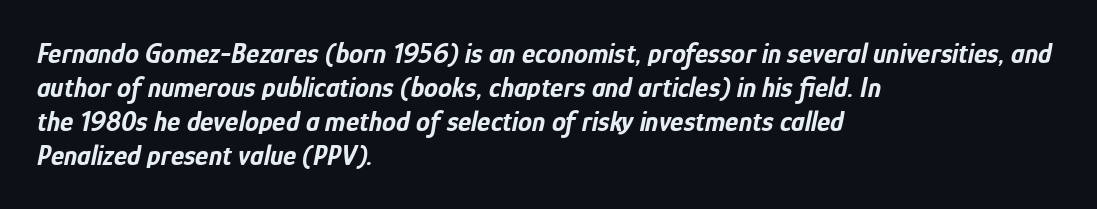
The lines are quadded left. You could call the tracking neutral — neither tight nor loose. The specimen reads as italic at a glance. Unmarked baselines from the first word to the last.
